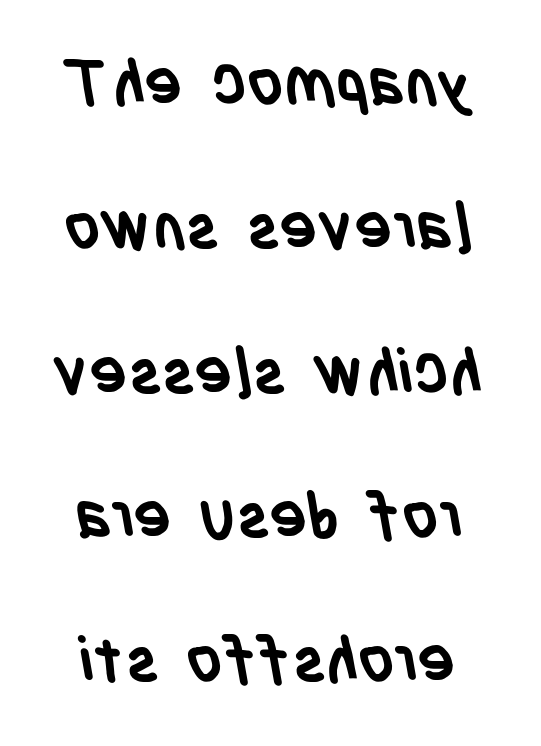
{"serif": "no", "bold": "yes", "weight": "semibold", "width": "condensed", "stroke_contrast": "low", "x_height": "large", "monospaced": "no", "underline": "no", "line_spacing": "loose", "line_spacing_ratio": 2.29, "letter_spacing": "normal", "letter_spacing_em": 0.0, "glyph_px": 63}
